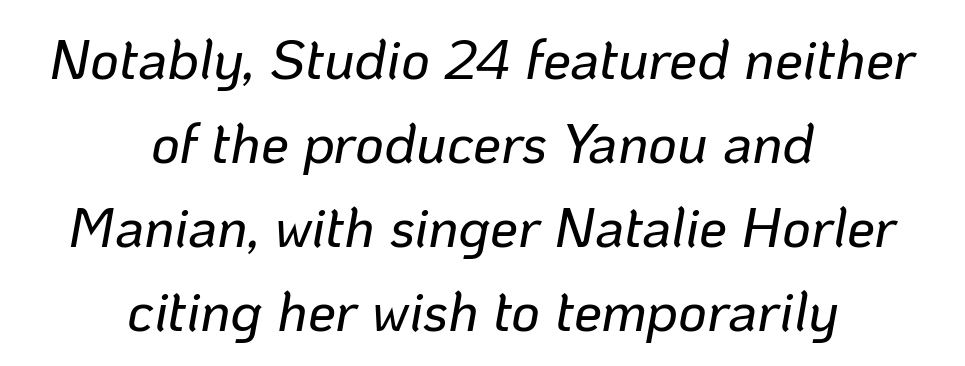
The face used here is rendered with its standard letterfit. Caption: multi-line text, centered on the measure. The string is rendered with underlining switched off. Every character sits at an angle, as italics do.
